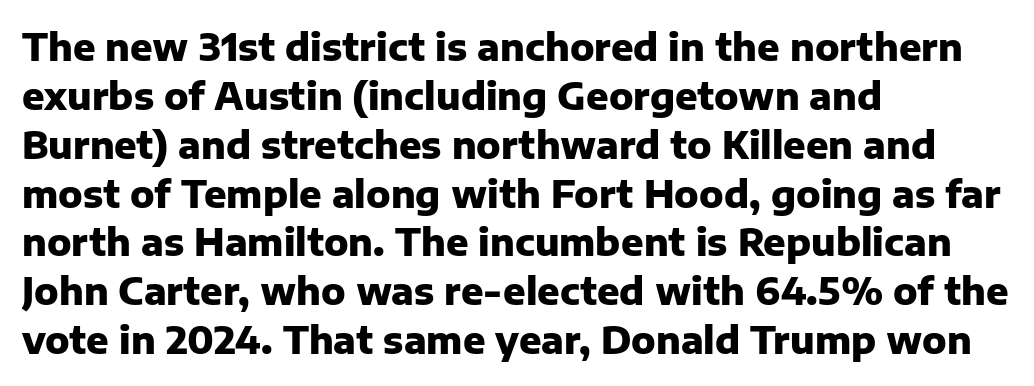
The image shows 37 px heavy sans-serif type, upright; set left-aligned, normal line spacing (1.32x), normal letter spacing, not underlined; low stroke contrast and a medium x-height.
